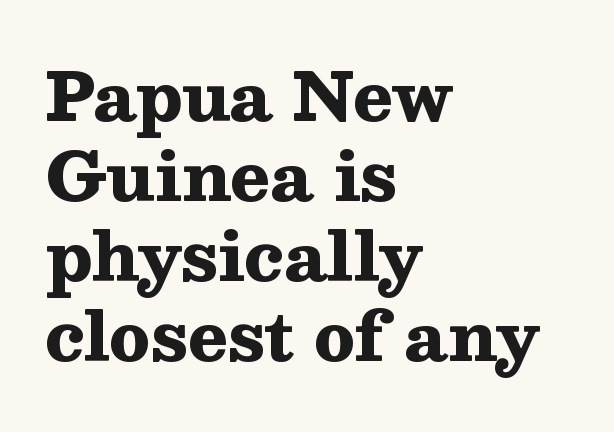
{"serif": "yes", "italic": "no", "bold": "yes", "weight": "heavy", "width": "wide", "stroke_contrast": "medium", "x_height": "medium", "monospaced": "no", "underline": "no", "align": "left", "line_spacing_ratio": 1.21, "letter_spacing": "normal", "letter_spacing_em": 0.0, "glyph_px": 66}
